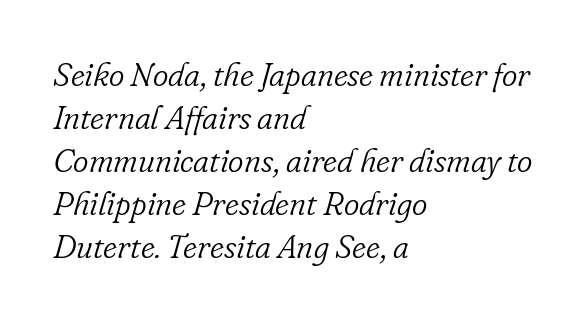
{"serif": "yes", "italic": "yes", "lean": "right", "slant_degrees": 16, "bold": "no", "weight": "light", "width": "normal", "stroke_contrast": "low", "x_height": "small", "monospaced": "no", "underline": "no", "align": "left", "line_spacing": "normal", "line_spacing_ratio": 1.3, "letter_spacing": "normal", "letter_spacing_em": 0.0, "glyph_px": 33}
